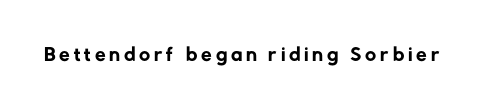
{"serif": "no", "bold": "no", "weight": "regular", "width": "normal", "stroke_contrast": "low", "x_height": "medium", "monospaced": "no", "underline": "no", "glyph_px": 31}
